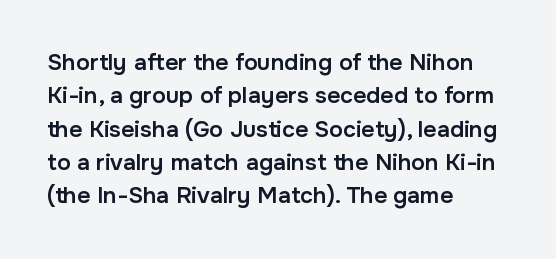
{"italic": "no", "bold": "semi", "underline": "no", "align": "left", "line_spacing": "normal", "line_spacing_ratio": 1.45, "letter_spacing": "normal", "letter_spacing_em": 0.0, "glyph_px": 23}
